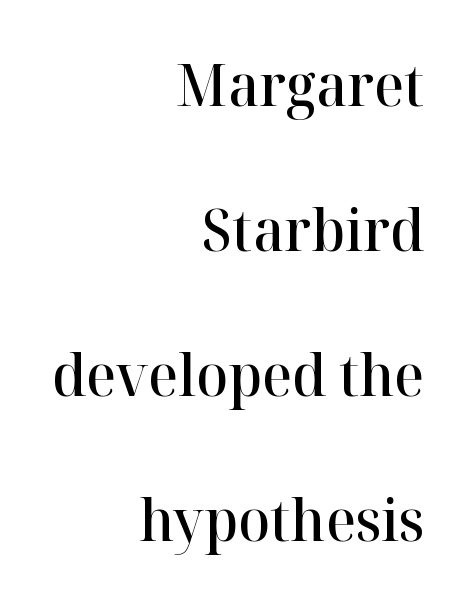
{"serif": "yes", "italic": "no", "bold": "semi", "weight": "semibold", "width": "normal", "stroke_contrast": "high", "x_height": "medium", "monospaced": "no", "underline": "no", "align": "right", "line_spacing": "loose", "line_spacing_ratio": 2.46, "letter_spacing": "normal", "letter_spacing_em": 0.0, "glyph_px": 59}
